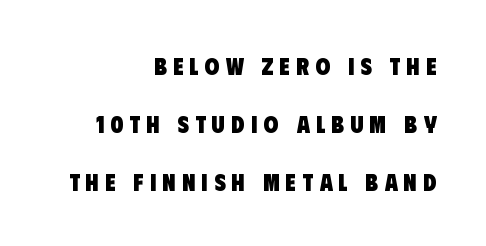
The image shows 24 px bold type; set right-aligned, loose line spacing (2.41x), unusually wide letter spacing (+0.26 em), not underlined.
